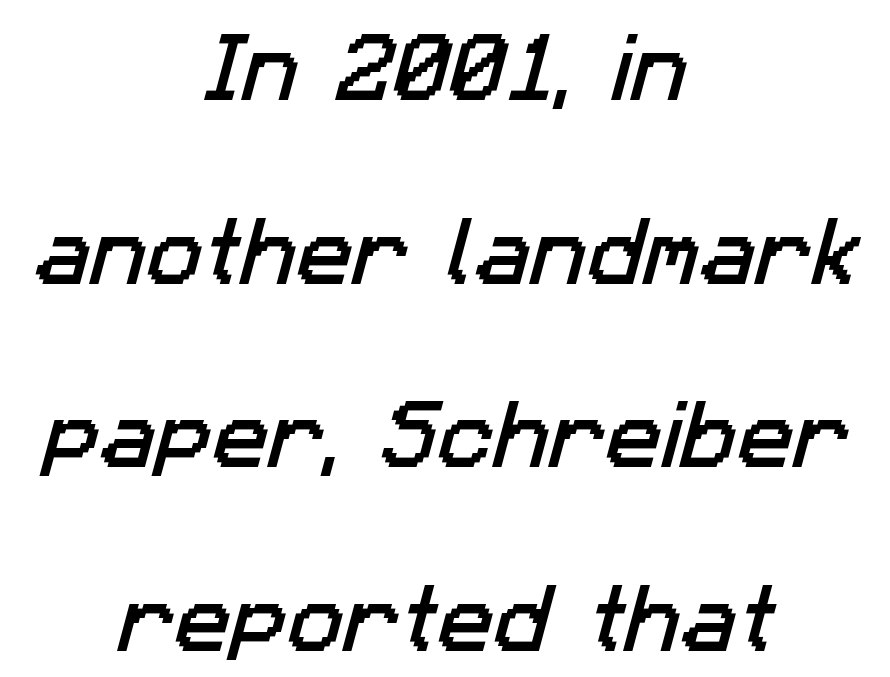
Q: Is the typeface a serif or a sans-serif typeface? A: Sans-serif.
Q: Is the text underlined? A: No.
Q: How is the paragraph aligned? A: Centered.
Q: Is the spacing between letters normal or unusually wide? A: Normal.
Q: Is the spacing between lines tight, normal or loose? A: Loose.
Q: Width (condensed, normal, or wide)? A: Normal.
Q: Stroke contrast? A: Low.
Q: x-height? A: Medium.
Q: Monospaced? A: No.
